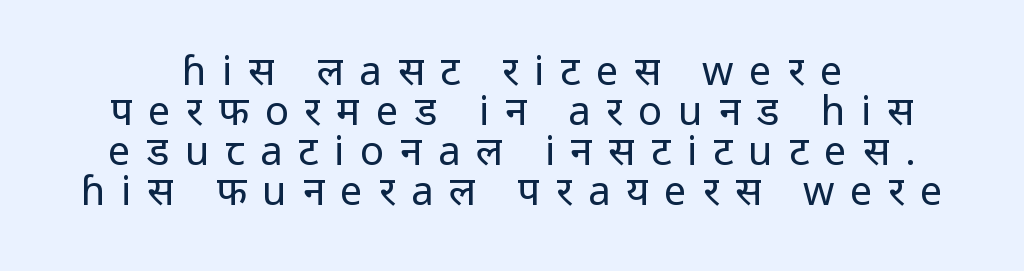
{"serif": "no", "italic": "no", "bold": "no", "weight": "regular", "width": "normal", "stroke_contrast": "low", "x_height": "medium", "monospaced": "no", "underline": "no", "align": "center", "line_spacing": "tight", "line_spacing_ratio": 1.0, "letter_spacing": "wide", "letter_spacing_em": 0.39, "glyph_px": 40}
